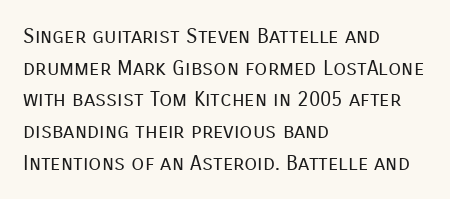
Style check: upright. Leftover space on each line is placed entirely after the last word. The rows are spaced the way most documents space them. The font is comparable to plain body text, perhaps lighter. Honestly, there is no underline to notice here at all. Nobody touched the tracking dial on this one.
